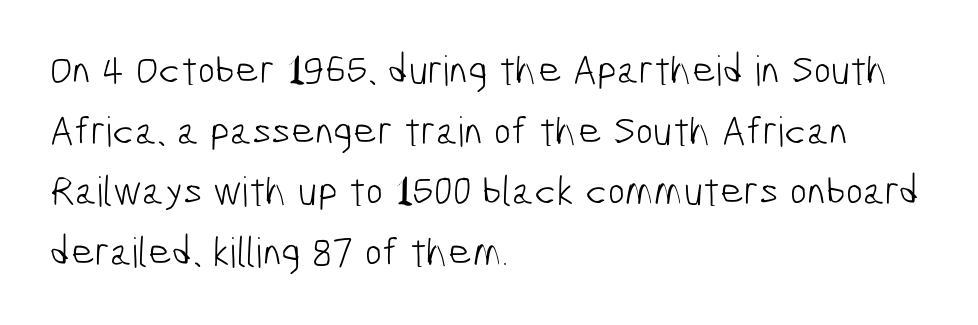
{"serif": "no", "bold": "no", "weight": "light", "width": "condensed", "stroke_contrast": "low", "x_height": "medium", "monospaced": "no", "underline": "no", "align": "left", "line_spacing": "normal", "line_spacing_ratio": 1.48, "letter_spacing": "normal", "letter_spacing_em": 0.0, "glyph_px": 41}
